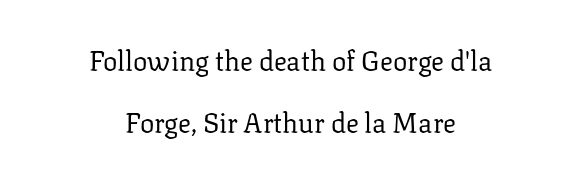
The image shows 27 px text type, upright; set centered, loose line spacing (2.31x), normal letter spacing, not underlined.
